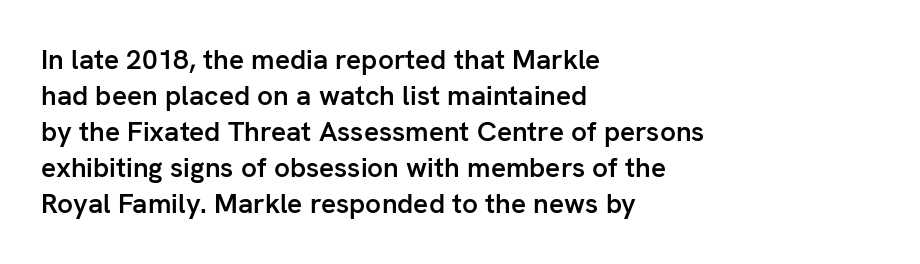
{"serif": "no", "italic": "no", "bold": "semi", "weight": "semibold", "width": "normal", "stroke_contrast": "low", "x_height": "medium", "monospaced": "no", "underline": "no", "align": "left", "line_spacing": "normal", "line_spacing_ratio": 1.29, "letter_spacing": "normal", "letter_spacing_em": 0.0, "glyph_px": 28}
